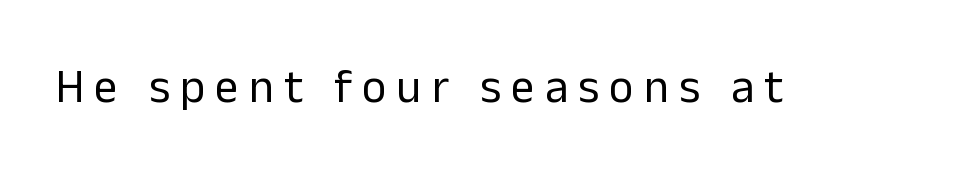
Q: Is the text bold? A: No.
Q: Is the text italic (slanted)? A: No, it is upright.
Q: Is the typeface a serif or a sans-serif typeface? A: Sans-serif.
Q: Is the text underlined? A: No.
Q: Is the spacing between letters normal or unusually wide? A: Unusually wide.
Q: Width (condensed, normal, or wide)? A: Normal.
Q: Stroke contrast? A: Low.
Q: x-height? A: Medium.
Q: Monospaced? A: No.
